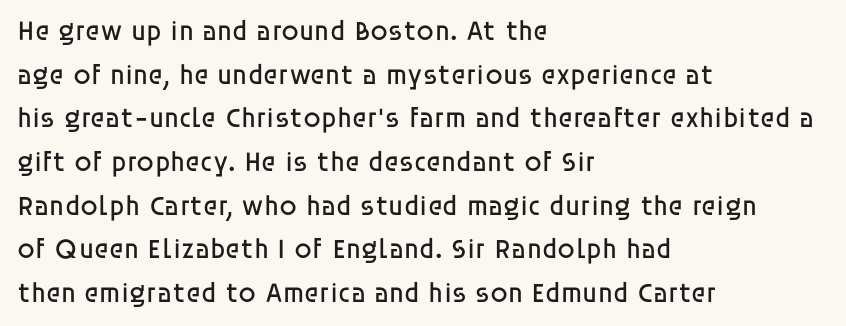
The image shows 28 px regular-weight sans-serif type, upright; set left-aligned, normal line spacing (1.56x), normal letter spacing, not underlined; low stroke contrast and a large x-height.
